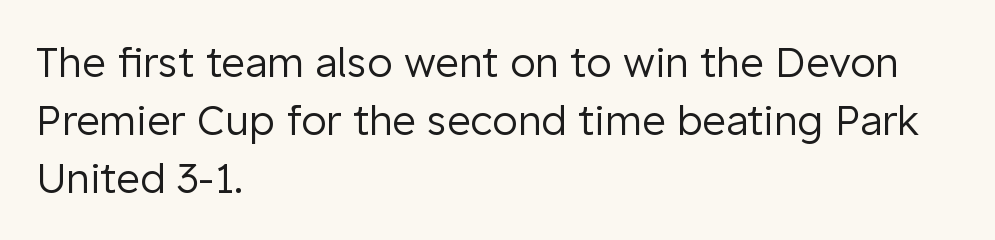
{"serif": "no", "italic": "no", "bold": "no", "weight": "regular", "width": "normal", "stroke_contrast": "low", "x_height": "medium", "monospaced": "no", "underline": "no", "align": "left", "line_spacing": "normal", "line_spacing_ratio": 1.41, "letter_spacing": "normal", "letter_spacing_em": 0.0, "glyph_px": 41}
